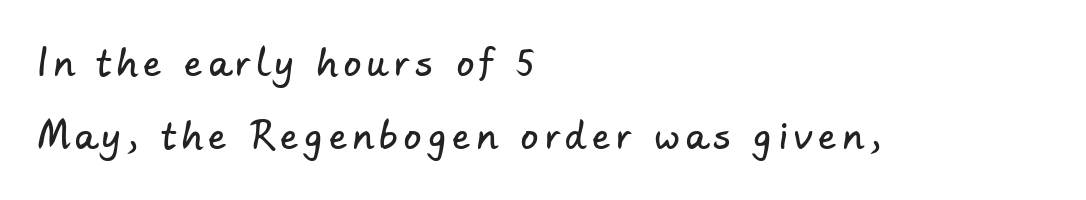
Layout note: lines flush left. A great deal of white space separates one row of letters from the next. Classification — sans serif. The baseline area is clear. A typesetter would call this proportional, since set widths differ per character.
